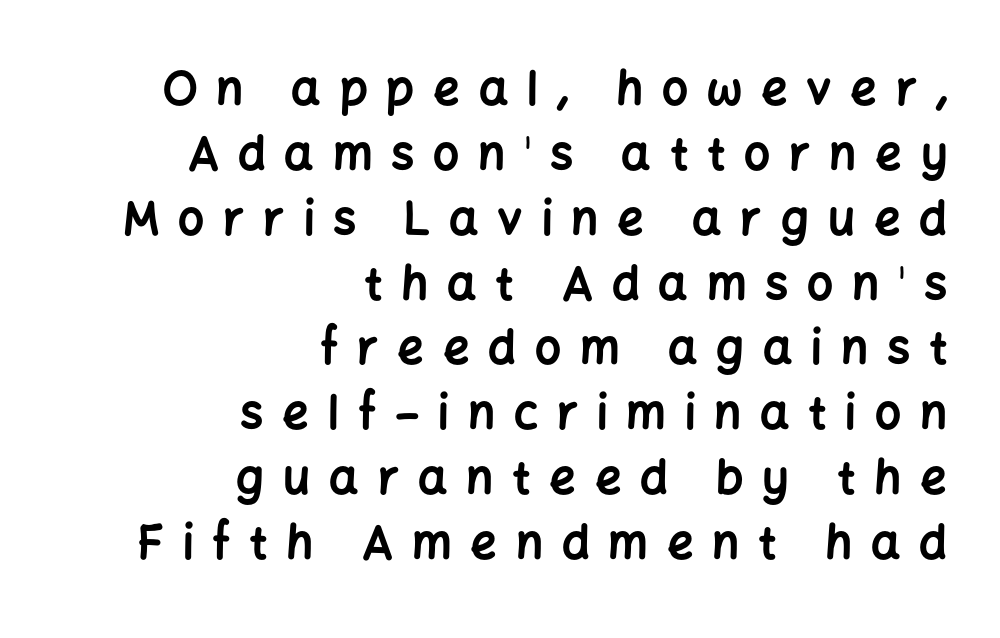
Heavy-handed strokes throughout: this text is bold. The passage shown stacks its lines at a standard gap. Display-style spreading of the glyphs; the letterfit is very open. The type family on display is of the sans-serif kind. Unlike italic type, these characters show no tilt at all.
